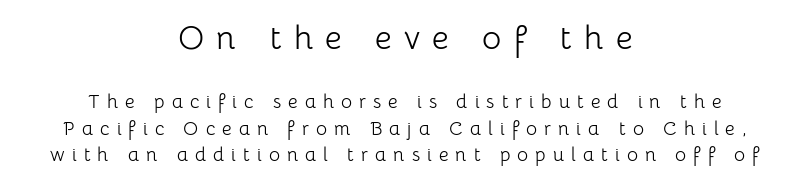
Q: Is the text bold? A: No.
Q: Is the text italic (slanted)? A: No, it is upright.
Q: Is the typeface a serif or a sans-serif typeface? A: Sans-serif.
Q: Is the text underlined? A: No.
Q: How is the paragraph aligned? A: Centered.
Q: Is the spacing between letters normal or unusually wide? A: Unusually wide.
Q: Is the spacing between lines tight, normal or loose? A: Normal.
Q: Which block of text is set in a larger size, the first (top) or the second (bottom)? A: The first (top) one.
Q: Width (condensed, normal, or wide)? A: Normal.
Q: Stroke contrast? A: Low.
Q: x-height? A: Medium.
Q: Monospaced? A: No.
